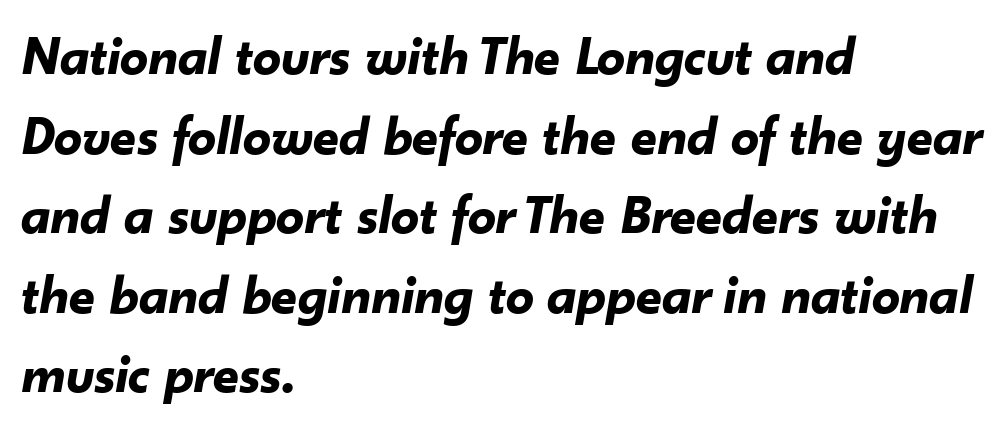
Quick note: interline space is typical. Think of a printed novel: that variable character pitch is what you see here. Reading down the block, your eye returns to a fixed left position each line. Nothing unusual about the tracking: characters are spaced as the font intends.
